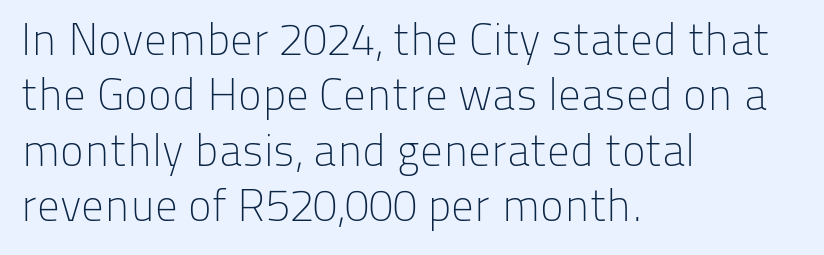
Has an underline been added? It has not. A typesetter would call this zero additional tracking. Note the varied advance widths — an 'i' is clearly narrower than an 'm'. A typesetter would label this face a sans.
